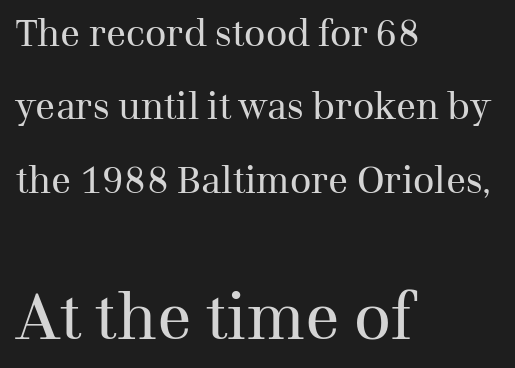
{"serif": "yes", "italic": "no", "bold": "no", "weight": "regular", "width": "normal", "stroke_contrast": "medium", "x_height": "medium", "monospaced": "no", "underline": "no", "align": "left", "line_spacing": "loose", "line_spacing_ratio": 1.98, "letter_spacing": "normal", "letter_spacing_em": 0.0, "larger_block": "second", "size_ratio": 1.73, "glyph_px": 64}
